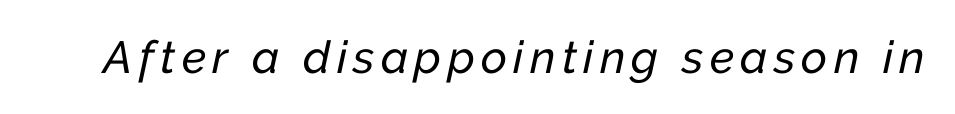
Q: Is the text italic (slanted)? A: Yes, it leans right by about 12 degrees.
Q: Is the text underlined? A: No.
Q: Width (condensed, normal, or wide)? A: Normal.
Q: Stroke contrast? A: Low.
Q: x-height? A: Medium.
Q: Monospaced? A: No.
